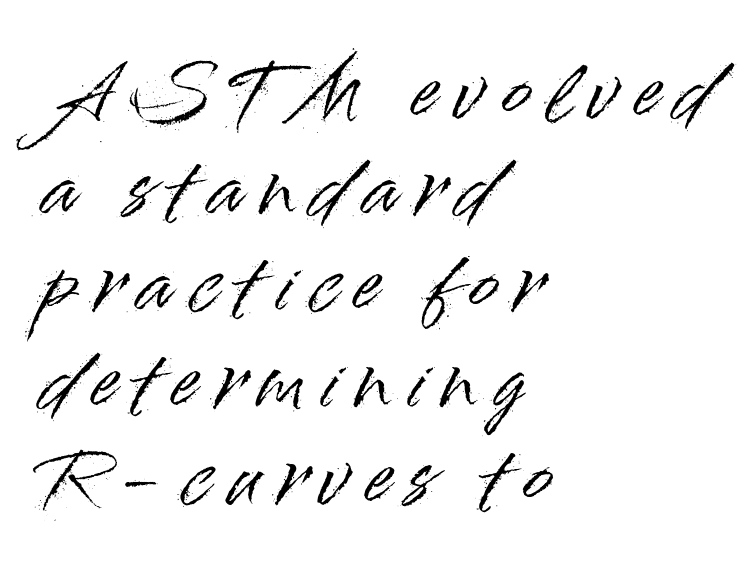
Horizontal bands of white between lines are of average thickness. Descenders are the only things crossing below the line. Classification — sans serif. Between one letter and the next there's a generous, obvious gap. Varying glyph widths throughout — classic text-font behaviour.
